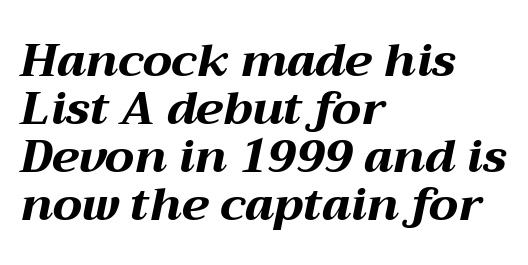
The image shows 46 px bold, wide type, italic (leaning right); set left-aligned, tight line spacing (1.04x), normal letter spacing, not underlined; medium stroke contrast and a medium x-height.
